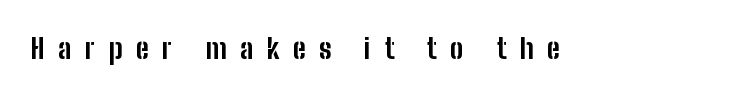
Q: Is the text bold? A: Yes.
Q: Is the text italic (slanted)? A: No, it is upright.
Q: Is the typeface a serif or a sans-serif typeface? A: Sans-serif.
Q: Is the text underlined? A: No.
Q: Is the spacing between letters normal or unusually wide? A: Unusually wide.
Q: Width (condensed, normal, or wide)? A: Condensed.
Q: Stroke contrast? A: Low.
Q: x-height? A: Medium.
Q: Monospaced? A: No.
